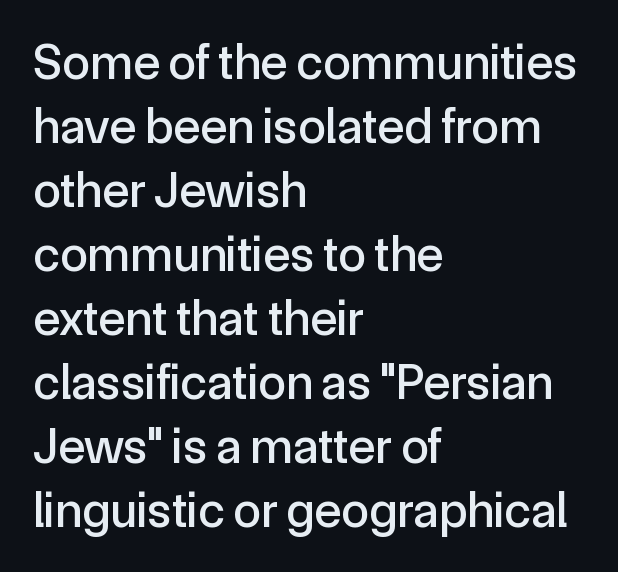
{"serif": "no", "italic": "no", "width": "normal", "x_height": "medium", "monospaced": "no", "underline": "no", "align": "left", "line_spacing": "normal", "line_spacing_ratio": 1.28, "letter_spacing": "normal", "letter_spacing_em": 0.0, "glyph_px": 50}
